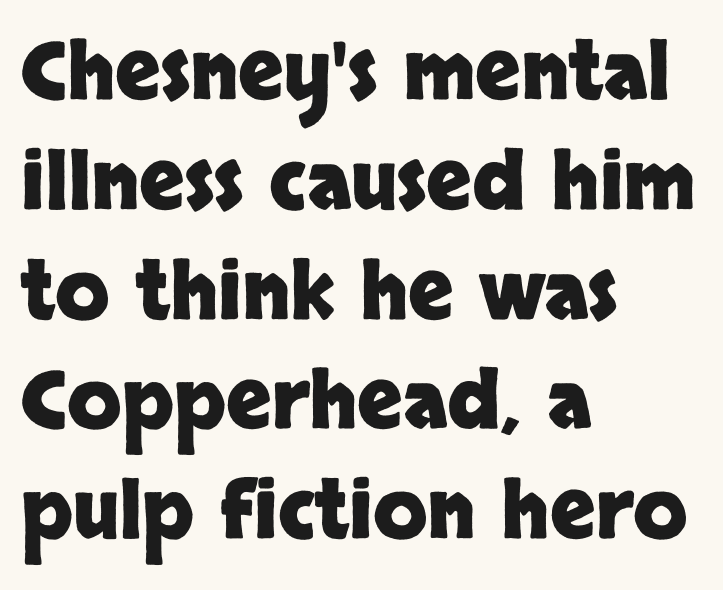
The image shows 79 px heavy sans-serif type, upright; set left-aligned, normal line spacing (1.39x), normal letter spacing, not underlined; low stroke contrast and a large x-height.
